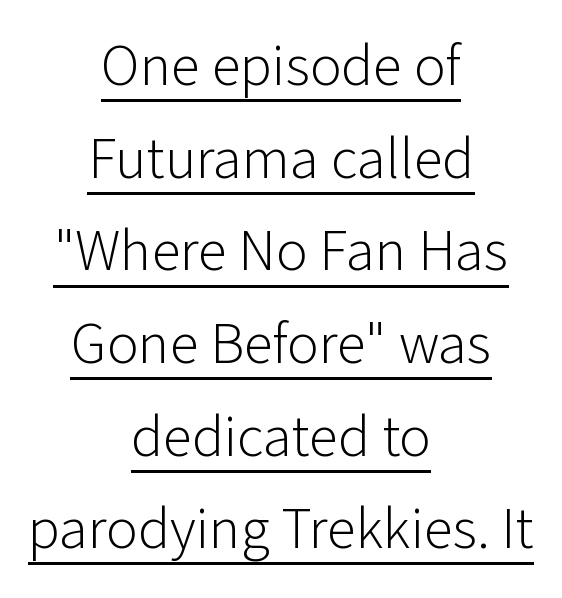
Stroke terminals: plain, sans-serif. Looks like regular typesetting: each glyph gets only the width it needs. On a weight scale, this lands at 450 or below. The line texture is even and compact thanks to regular tracking.
